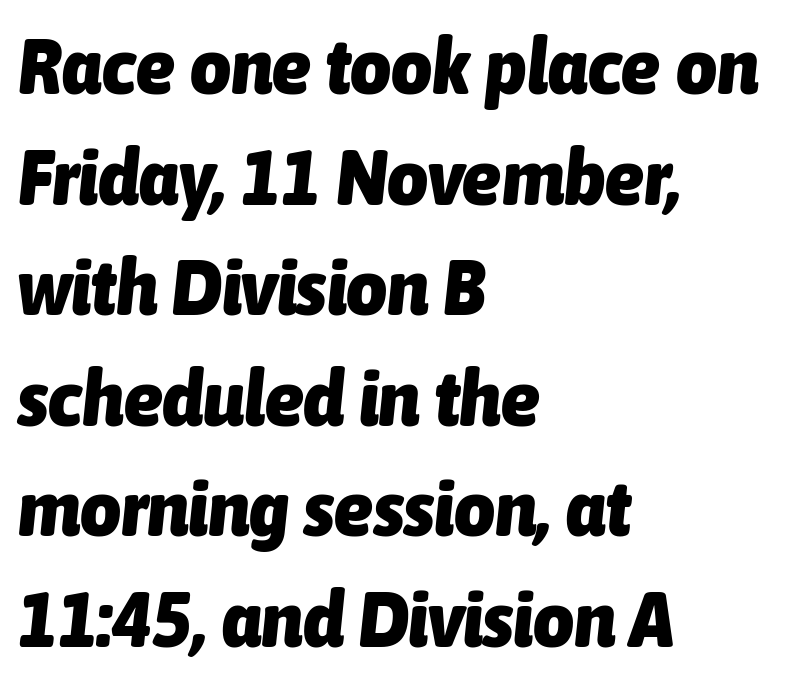
This sample uses an oblique cut, with every glyph tilted off the vertical. The space beneath each line is pristine and unruled. Varying glyph widths throughout — classic text-font behaviour. Observe the ordinary spacing: letters are neighbours, not strangers. Every row of glyphs begins at an identical x-position on the left.
